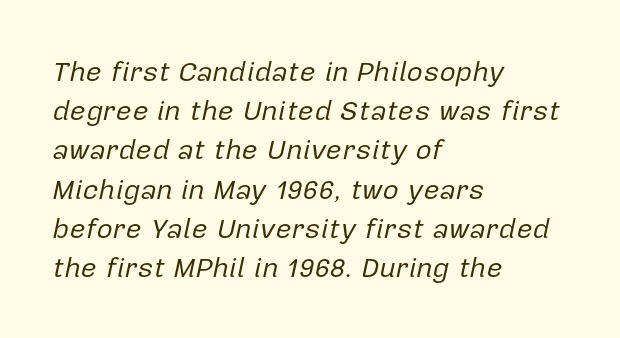
{"italic": "yes", "lean": "right", "slant_degrees": 12, "bold": "no", "weight": "regular", "width": "normal", "stroke_contrast": "low", "x_height": "medium", "monospaced": "no", "underline": "no", "align": "left", "line_spacing": "normal", "line_spacing_ratio": 1.4, "letter_spacing": "normal", "letter_spacing_em": 0.0, "glyph_px": 28}
